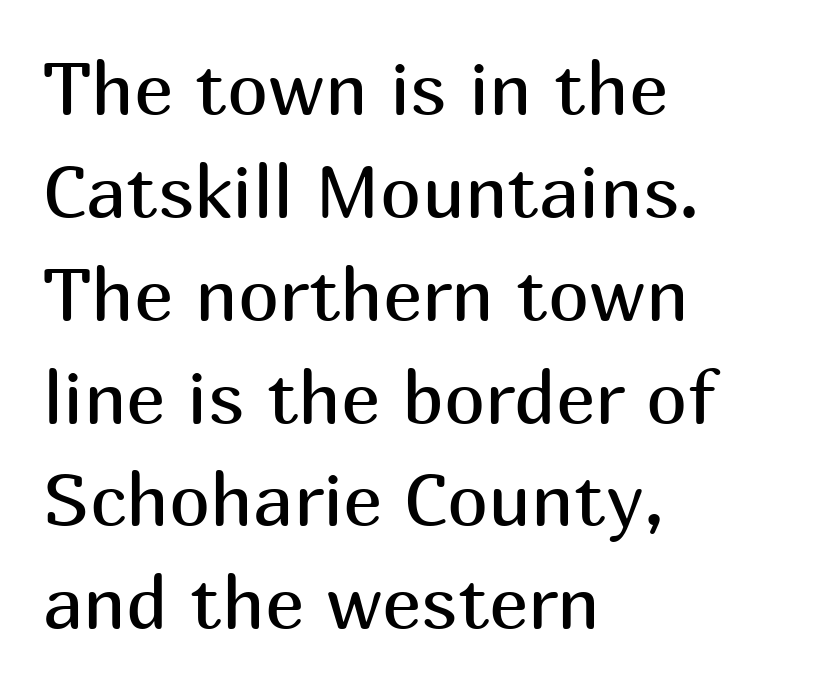
Q: Is the text bold? A: No.
Q: Is the text italic (slanted)? A: No, it is upright.
Q: Is the typeface a serif or a sans-serif typeface? A: Sans-serif.
Q: Is the text underlined? A: No.
Q: How is the paragraph aligned? A: Left-aligned.
Q: Is the spacing between letters normal or unusually wide? A: Normal.
Q: Is the spacing between lines tight, normal or loose? A: Normal.
Q: Width (condensed, normal, or wide)? A: Normal.
Q: Stroke contrast? A: Medium.
Q: x-height? A: Medium.
Q: Monospaced? A: No.
